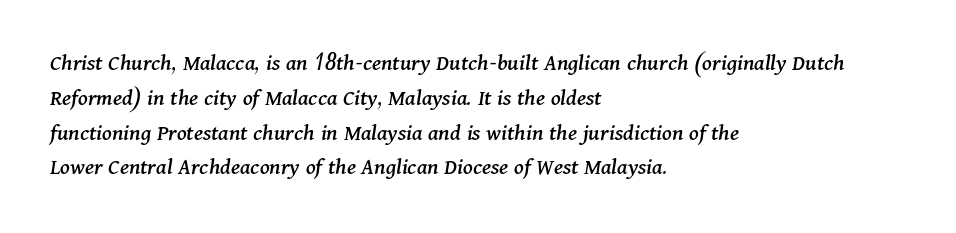
{"italic": "yes", "lean": "right", "slant_degrees": 11, "underline": "no", "align": "left", "line_spacing": "normal", "line_spacing_ratio": 1.45, "letter_spacing": "normal", "letter_spacing_em": 0.0, "glyph_px": 24}
